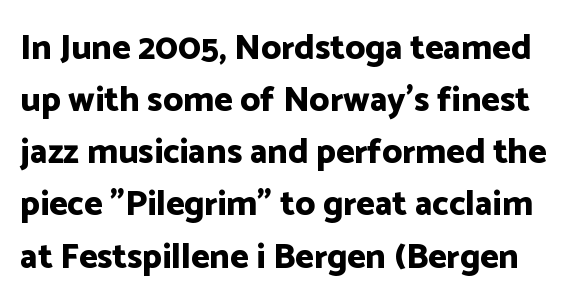
Q: Is the text bold? A: Yes.
Q: Is the text italic (slanted)? A: No, it is upright.
Q: Is the typeface a serif or a sans-serif typeface? A: Sans-serif.
Q: Is the text underlined? A: No.
Q: Is the spacing between letters normal or unusually wide? A: Normal.
Q: Is the spacing between lines tight, normal or loose? A: Normal.
Q: Width (condensed, normal, or wide)? A: Normal.
Q: Stroke contrast? A: Low.
Q: x-height? A: Medium.
Q: Monospaced? A: No.
